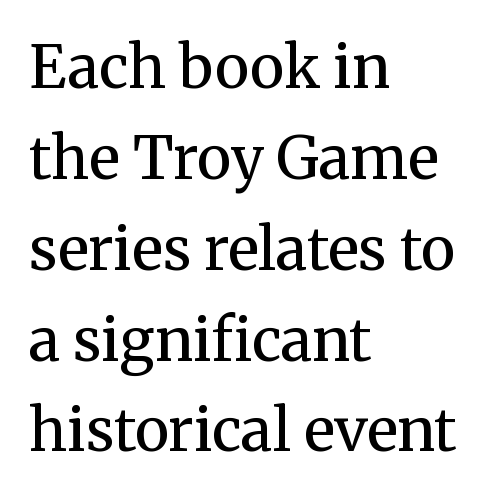
The lines are quadded left. Look at the bottom of the vertical strokes: they flare into serifs here. How are the letters spaced? Ordinarily, with no added tracking. One glance says typical: line gaps are just what's usual.
